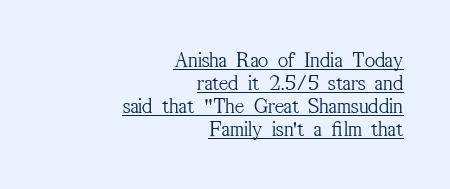
The image shows 22 px text type, upright; set right-aligned, tight line spacing (1.05x), normal letter spacing, underlined.
